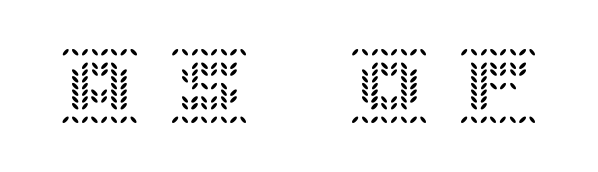
Q: Is the text italic (slanted)? A: No, it is upright.
Q: Is the text underlined? A: No.
Q: Is the spacing between letters normal or unusually wide? A: Unusually wide.
Q: Width (condensed, normal, or wide)? A: Normal.
Q: x-height? A: Large.
